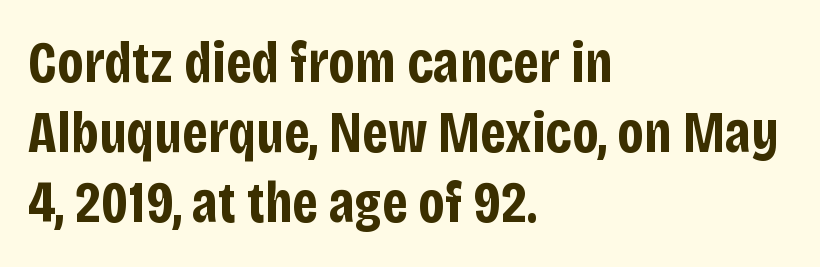
The image shows 58 px bold, condensed sans-serif type, upright; set left-aligned, line spacing 1.21x, normal letter spacing, not underlined; low stroke contrast and a large x-height.
